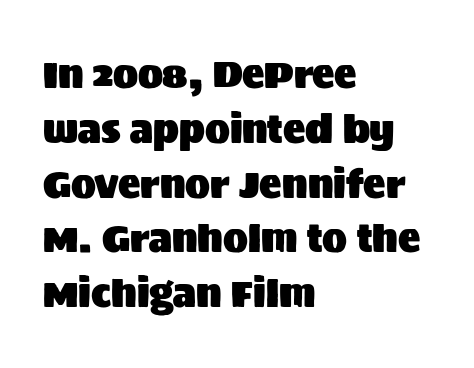
Nobody drew a line under any word here. Posture: vertical. Horizontal bands of white between lines are of average thickness. Nope, no serifs anywhere on these letters. Alignment: flush left.
